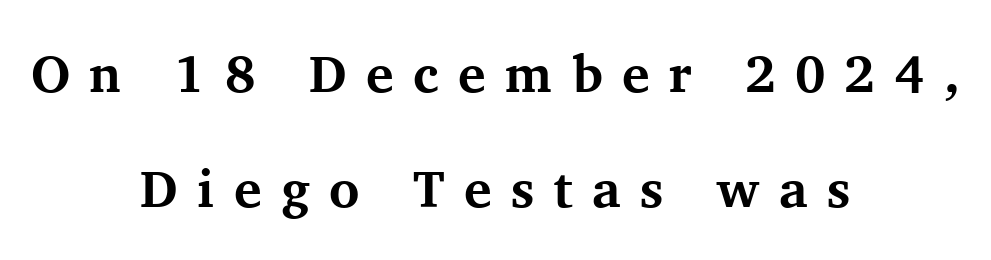
{"serif": "yes", "italic": "no", "bold": "yes", "weight": "bold", "width": "normal", "stroke_contrast": "medium", "x_height": "medium", "monospaced": "no", "underline": "no", "align": "center", "line_spacing": "loose", "line_spacing_ratio": 2.22, "letter_spacing": "wide", "letter_spacing_em": 0.37, "glyph_px": 52}
